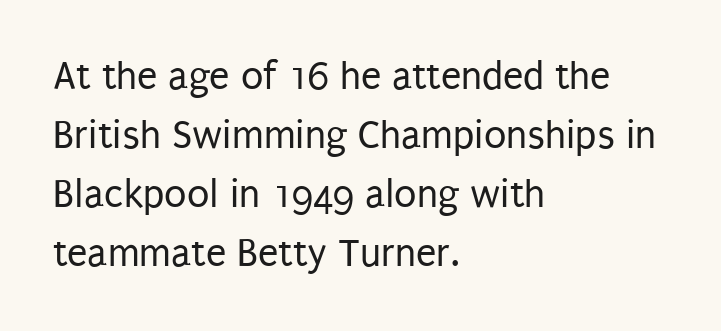
The image shows 41 px regular-weight, condensed sans-serif type, upright; set left-aligned, normal line spacing (1.44x), normal letter spacing, not underlined; low stroke contrast and a large x-height.
